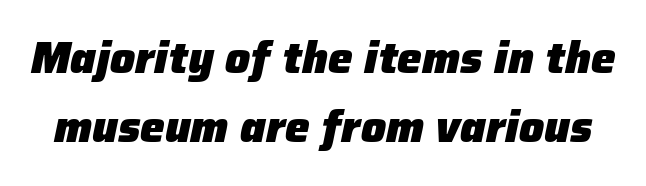
The image shows 44 px heavy type, italic (leaning right); set normal line spacing (1.57x), normal letter spacing, not underlined; low stroke contrast and a medium x-height.
